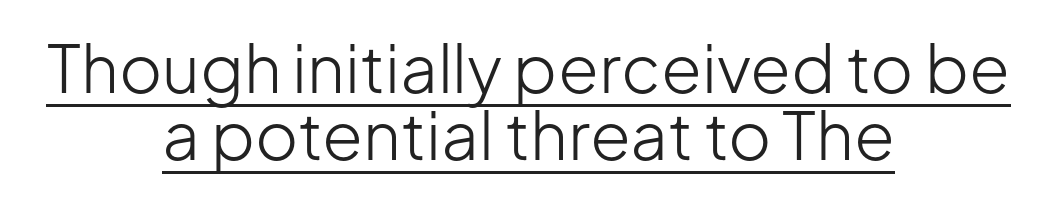
The letters sit at their default tracking, neither squeezed nor spread. Each letter's strokes conclude bluntly, with no projecting serifs. These lines are centered, leaving both edges ragged. The space between consecutive lines is stingy. The lettering holds an erect, upright posture throughout. Check the space under the baseline: a stroke is drawn there.
